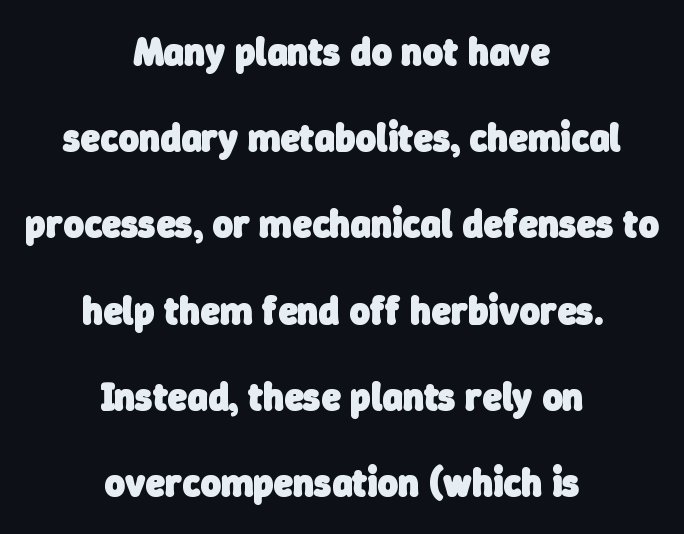
Q: Is the text bold? A: Yes.
Q: Is the typeface a serif or a sans-serif typeface? A: Sans-serif.
Q: Is the text underlined? A: No.
Q: How is the paragraph aligned? A: Centered.
Q: Is the spacing between letters normal or unusually wide? A: Normal.
Q: Is the spacing between lines tight, normal or loose? A: Loose.
Q: Width (condensed, normal, or wide)? A: Normal.
Q: Stroke contrast? A: Low.
Q: x-height? A: Medium.
Q: Monospaced? A: No.
